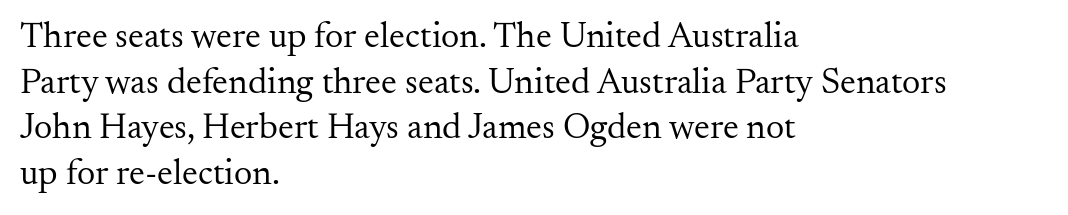
The image shows 36 px regular-weight serif type, upright; set left-aligned, normal line spacing (1.27x), normal letter spacing, not underlined; medium stroke contrast and a small x-height.
